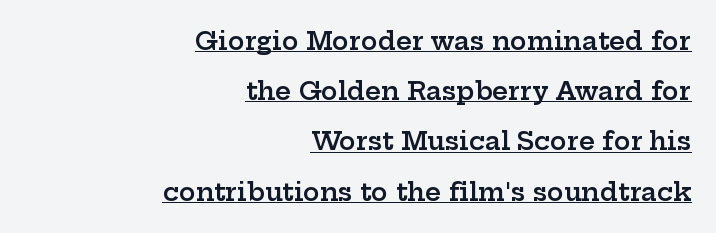
Q: Is the text bold? A: Semi-bold.
Q: Is the text italic (slanted)? A: No, it is upright.
Q: Is the text underlined? A: Yes.
Q: How is the paragraph aligned? A: Right-aligned.
Q: Is the spacing between letters normal or unusually wide? A: Normal.
Q: Is the spacing between lines tight, normal or loose? A: Loose.
